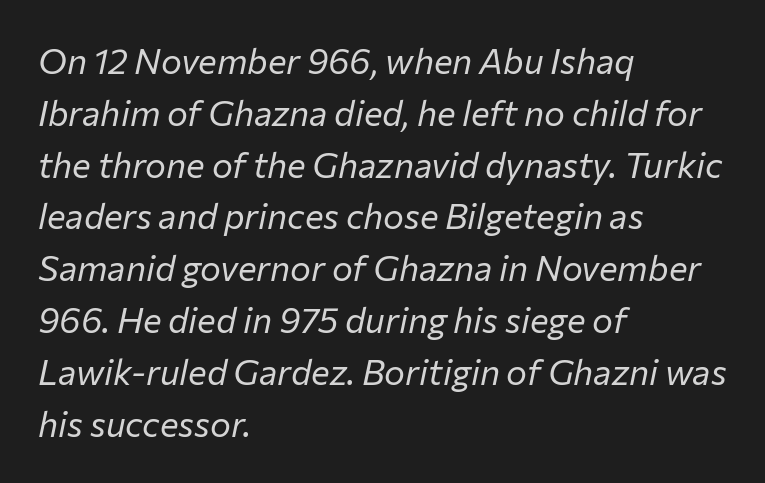
{"italic": "yes", "lean": "right", "slant_degrees": 12, "bold": "no", "weight": "regular", "width": "normal", "stroke_contrast": "low", "x_height": "medium", "monospaced": "no", "underline": "no", "align": "left", "line_spacing": "normal", "line_spacing_ratio": 1.48, "letter_spacing": "normal", "letter_spacing_em": 0.0, "glyph_px": 35}
